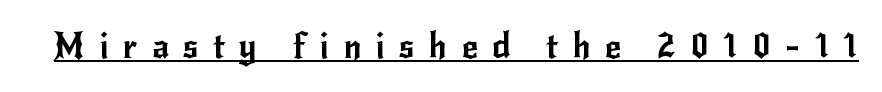
The image shows 35 px sans-serif type, upright; set unusually wide letter spacing (+0.4 em), underlined; low stroke contrast and a small x-height.
